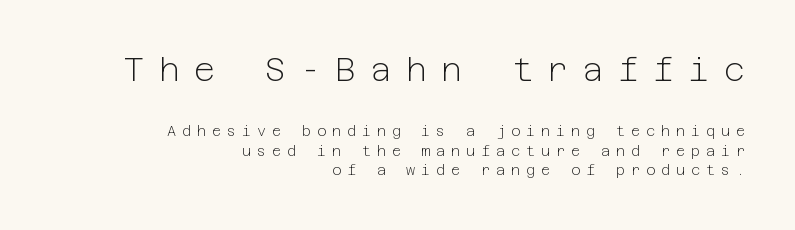
{"serif": "no", "italic": "no", "bold": "no", "weight": "light", "width": "normal", "stroke_contrast": "low", "x_height": "medium", "underline": "no", "align": "right", "line_spacing": "normal", "line_spacing_ratio": 1.39, "letter_spacing": "wide", "letter_spacing_em": 0.42, "larger_block": "first", "size_ratio": 2.36, "glyph_px": 33}
